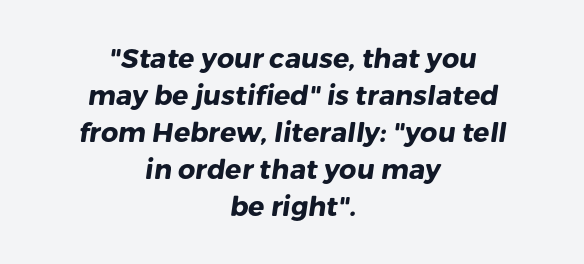
{"bold": "yes", "underline": "no", "align": "center", "line_spacing": "normal", "line_spacing_ratio": 1.37, "letter_spacing": "normal", "letter_spacing_em": 0.0, "glyph_px": 27}
